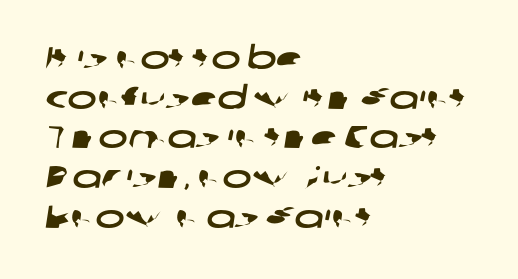
The letters sit at their default tracking, neither squeezed nor spread. The gap between lines stays unmarked. Does the leading feel generous? No, just average. Line starts are locked; line ends wander. Think of a printed novel: that variable character pitch is what you see here.
